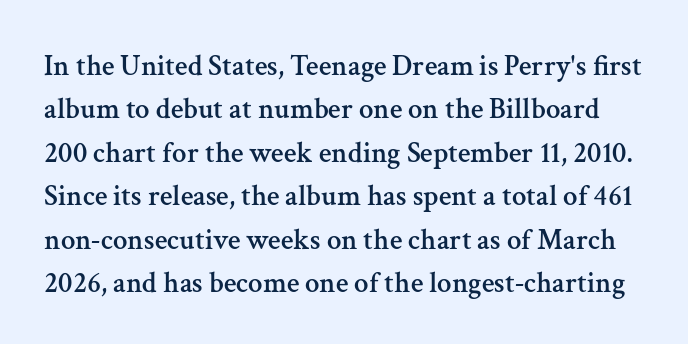
Q: Is the text italic (slanted)? A: No, it is upright.
Q: Is the typeface a serif or a sans-serif typeface? A: Serif.
Q: Is the text underlined? A: No.
Q: Is the spacing between letters normal or unusually wide? A: Normal.
Q: Is the spacing between lines tight, normal or loose? A: Normal.
Q: Width (condensed, normal, or wide)? A: Normal.
Q: Stroke contrast? A: Medium.
Q: x-height? A: Medium.
Q: Monospaced? A: No.
